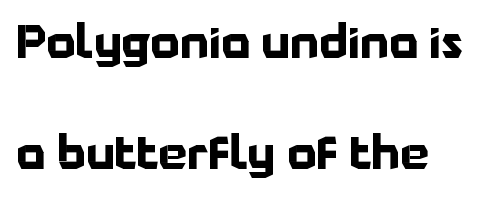
Q: Is the text bold? A: Yes.
Q: Is the text italic (slanted)? A: No, it is upright.
Q: Is the typeface a serif or a sans-serif typeface? A: Sans-serif.
Q: Is the text underlined? A: No.
Q: Is the spacing between letters normal or unusually wide? A: Normal.
Q: Is the spacing between lines tight, normal or loose? A: Loose.
Q: Width (condensed, normal, or wide)? A: Normal.
Q: Stroke contrast? A: Low.
Q: x-height? A: Medium.
Q: Monospaced? A: No.
